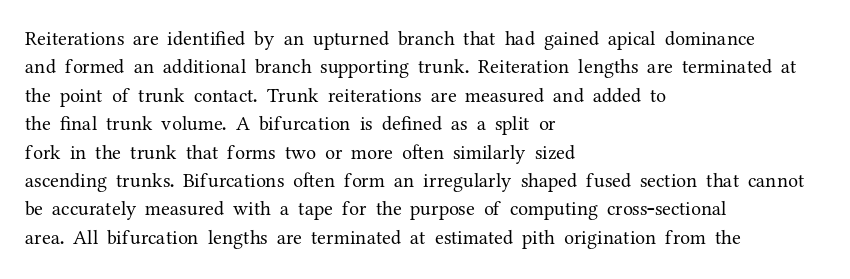
The image shows 20 px text type, upright; set left-aligned, normal line spacing (1.42x), normal letter spacing, not underlined.
